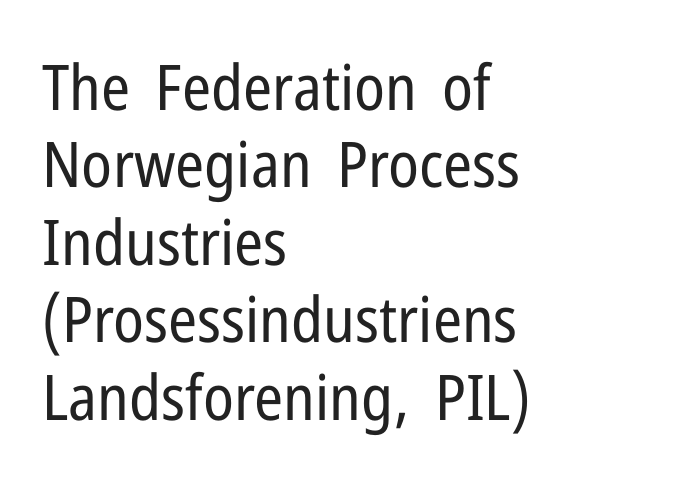
The image shows 63 px regular-weight, condensed sans-serif type, upright; set left-aligned, line spacing 1.23x, normal letter spacing, not underlined; low stroke contrast and a medium x-height.
